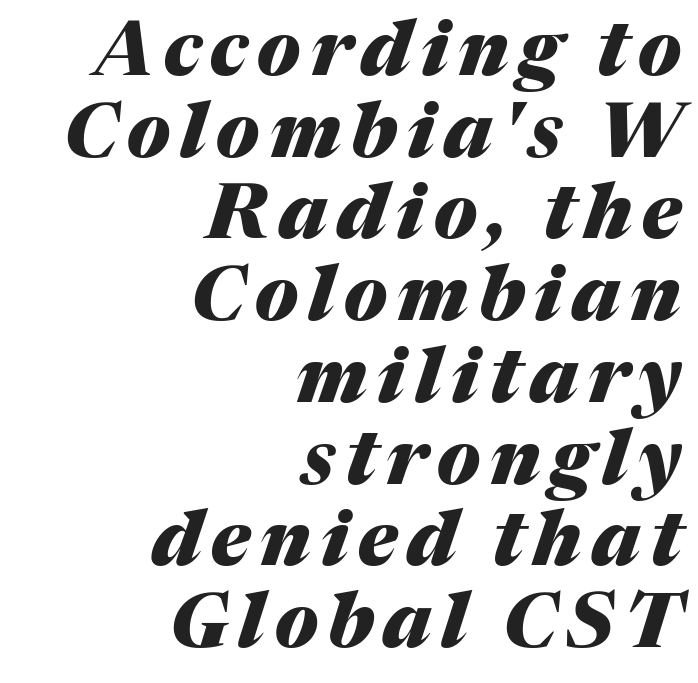
{"italic": "yes", "lean": "right", "slant_degrees": 17, "bold": "yes", "weight": "heavy", "width": "normal", "stroke_contrast": "medium", "x_height": "medium", "monospaced": "no", "underline": "no", "align": "right", "line_spacing": "tight", "line_spacing_ratio": 1.09, "glyph_px": 75}
